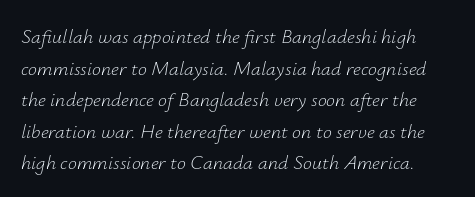
{"italic": "yes", "lean": "right", "slant_degrees": 12, "bold": "no", "underline": "no", "line_spacing": "normal", "line_spacing_ratio": 1.58, "letter_spacing": "normal", "letter_spacing_em": 0.0, "glyph_px": 20}
